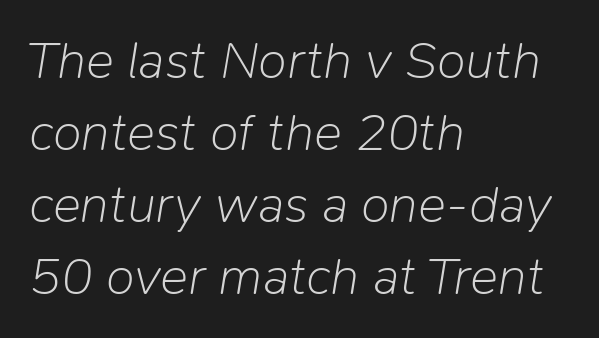
{"italic": "yes", "lean": "right", "slant_degrees": 9, "bold": "no", "weight": "light", "width": "normal", "stroke_contrast": "low", "x_height": "medium", "monospaced": "no", "underline": "no", "align": "left", "line_spacing": "normal", "line_spacing_ratio": 1.36, "letter_spacing": "normal", "letter_spacing_em": 0.0, "glyph_px": 53}
